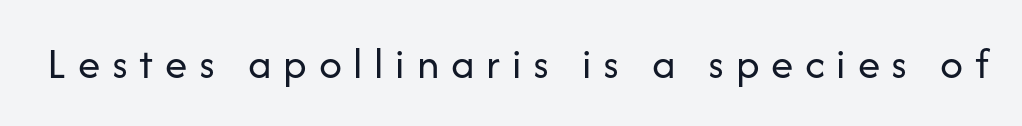
{"serif": "no", "italic": "no", "bold": "no", "weight": "regular", "width": "normal", "stroke_contrast": "low", "x_height": "medium", "monospaced": "no", "underline": "no", "letter_spacing": "wide", "letter_spacing_em": 0.26, "glyph_px": 45}
